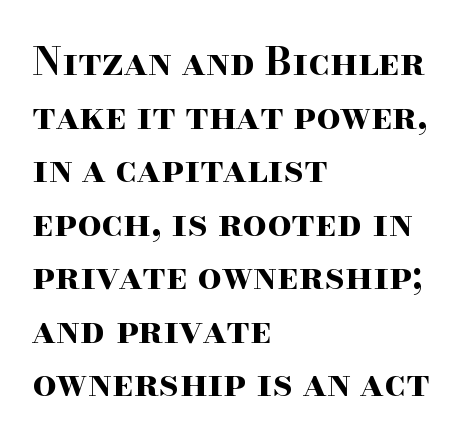
Bare-footed words on every line. This sample uses plain, unmodified letter spacing. All the whitespace from short lines collects on the right. What weight is shown? A full bold with thick strokes.
